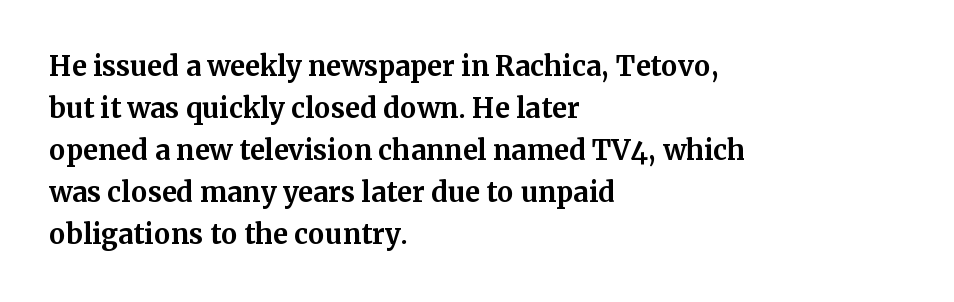
{"italic": "no", "bold": "yes", "underline": "no", "align": "left", "line_spacing": "normal", "line_spacing_ratio": 1.56, "letter_spacing": "normal", "letter_spacing_em": 0.0, "glyph_px": 27}
